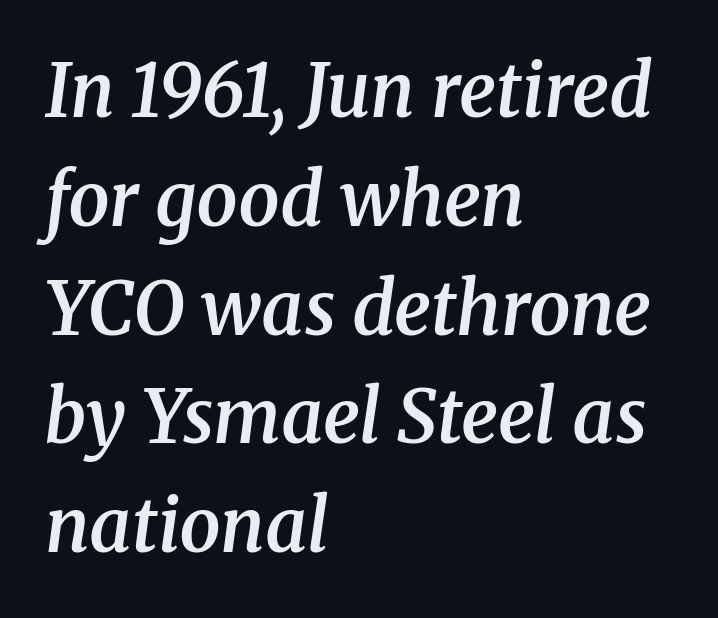
The passage is arranged the way most books set body copy — flush left. Standard letterfit; no display-style spreading of the glyphs. To sum up the face: it has serifs. Spacing verdict: proportional, widths tailored to each character.
